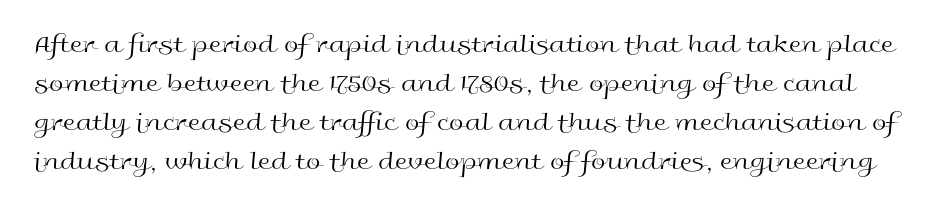
The font is comparable to plain body text, perhaps lighter. The lettering stays uniformly vertical, giving the passage a roman look. How are the letters spaced? Ordinarily, with no added tracking. The area under the type is left untouched. Normally led — the rows are evenly, conventionally spaced.
